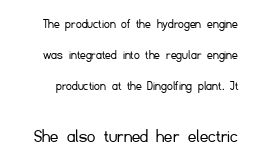
Typesetter's note — lower block bumped up in size, upper block left smaller. Descenders hang freely into open space. Does extra space separate the letters? No, they use regular spacing. This reads as an unemphasized weight, regular at the heaviest.
